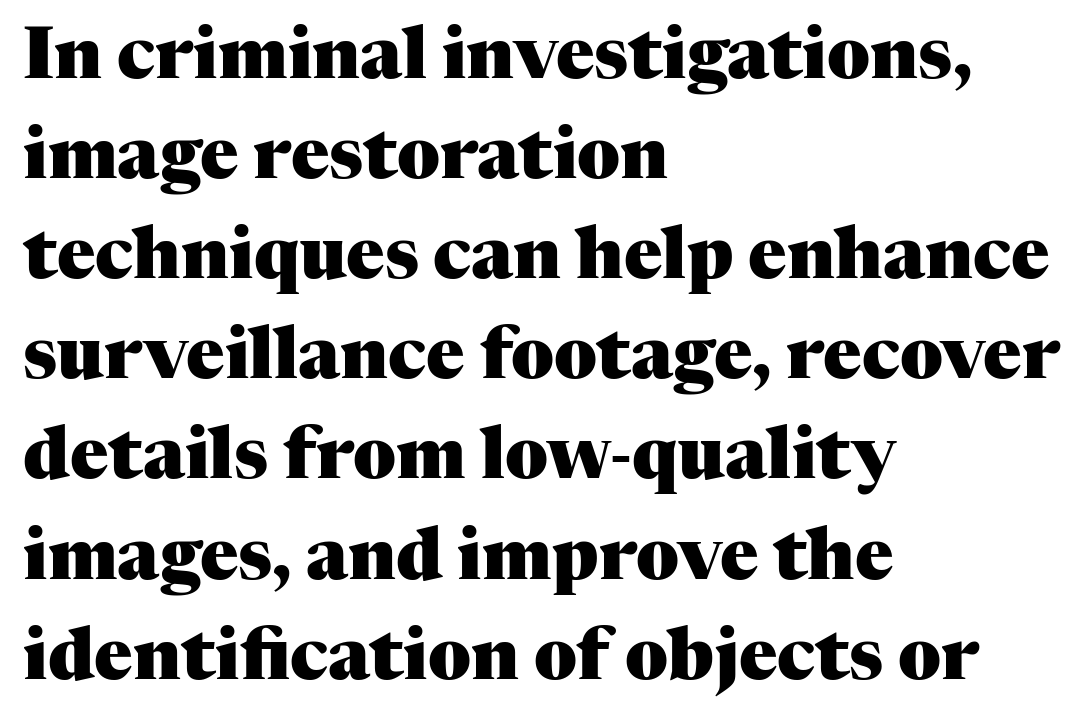
Q: Is the text bold? A: Yes.
Q: Is the text italic (slanted)? A: No, it is upright.
Q: Is the typeface a serif or a sans-serif typeface? A: Serif.
Q: Is the text underlined? A: No.
Q: How is the paragraph aligned? A: Left-aligned.
Q: Is the spacing between letters normal or unusually wide? A: Normal.
Q: Is the spacing between lines tight, normal or loose? A: Normal.
Q: Width (condensed, normal, or wide)? A: Normal.
Q: Stroke contrast? A: Medium.
Q: x-height? A: Medium.
Q: Monospaced? A: No.
